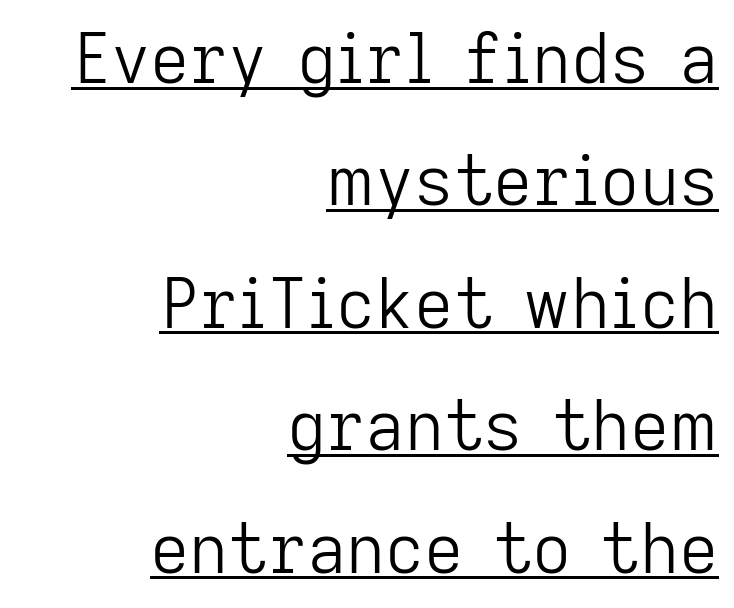
{"serif": "no", "italic": "no", "bold": "no", "weight": "light", "width": "normal", "stroke_contrast": "low", "x_height": "medium", "monospaced": "no", "underline": "yes", "align": "right", "line_spacing_ratio": 1.8, "letter_spacing": "normal", "letter_spacing_em": 0.0, "glyph_px": 68}
